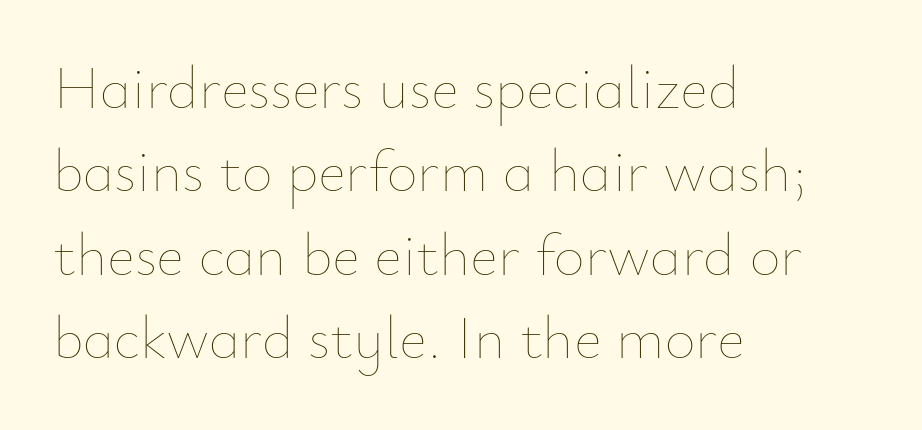
The image shows 60 px thin type, upright; set left-aligned, normal line spacing (1.39x), normal letter spacing, not underlined; low stroke contrast and a small x-height.
